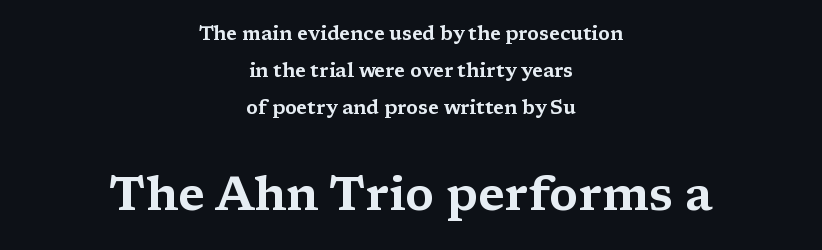
The lettering holds an erect, upright posture throughout. Reading top to bottom, the characters get bigger at the block break. In CSS terms this would be text-align: center. Think of a printed novel: that variable character pitch is what you see here. This rendering features lettering with no underline. Each letter's strokes conclude with small projecting serifs.
